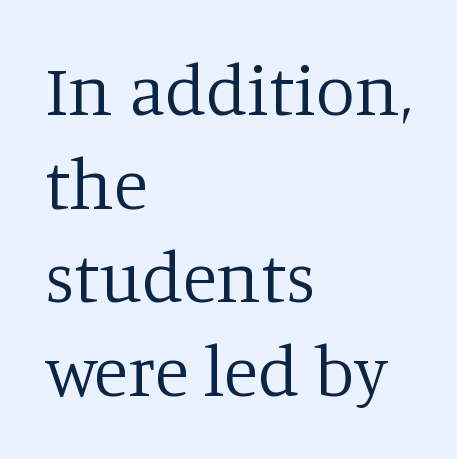
Q: Is the text bold? A: No.
Q: Is the text italic (slanted)? A: No, it is upright.
Q: Is the typeface a serif or a sans-serif typeface? A: Serif.
Q: Is the text underlined? A: No.
Q: How is the paragraph aligned? A: Left-aligned.
Q: Is the spacing between letters normal or unusually wide? A: Normal.
Q: Is the spacing between lines tight, normal or loose? A: Normal.
Q: Width (condensed, normal, or wide)? A: Normal.
Q: Stroke contrast? A: Low.
Q: x-height? A: Large.
Q: Monospaced? A: No.
